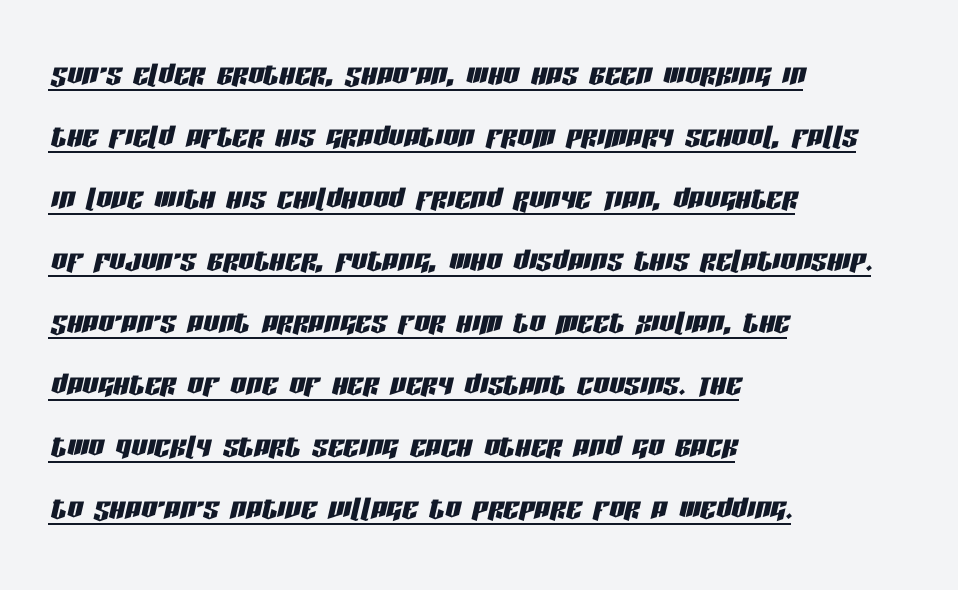
The image shows 39 px condensed type, italic (leaning right); set left-aligned, normal line spacing (1.59x), normal letter spacing, underlined; low stroke contrast and a large x-height.
